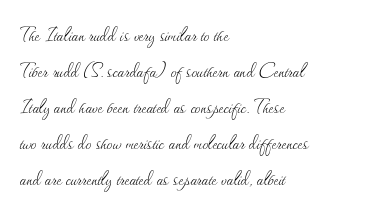
Nothing unusual about the tracking: characters are spaced as the font intends. The typesetter chose a ragged-right arrangement here. In terms of leading, this rendering sits right in the middle.
